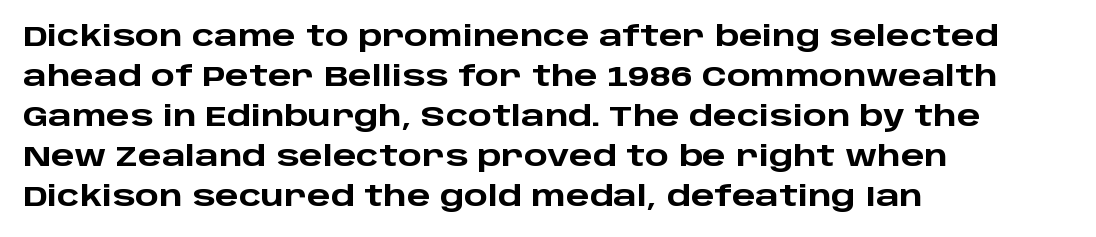
{"serif": "no", "italic": "no", "bold": "yes", "weight": "heavy", "width": "wide", "stroke_contrast": "low", "x_height": "large", "monospaced": "no", "underline": "no", "align": "left", "line_spacing": "normal", "line_spacing_ratio": 1.43, "letter_spacing": "normal", "letter_spacing_em": 0.0, "glyph_px": 28}
